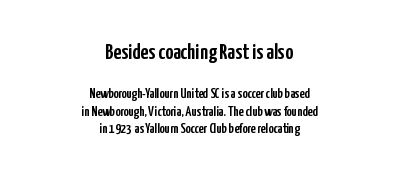
{"italic": "no", "underline": "no", "align": "center", "line_spacing": "normal", "line_spacing_ratio": 1.25, "letter_spacing": "normal", "letter_spacing_em": 0.0, "larger_block": "first", "size_ratio": 1.57, "glyph_px": 22}
